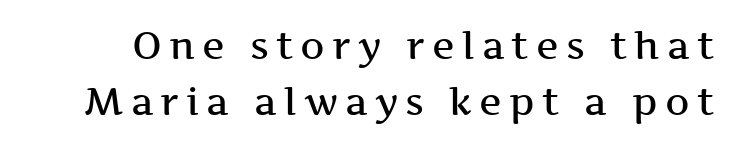
The image shows 38 px semibold, wide serif type, upright; set normal line spacing (1.47x), not underlined; medium stroke contrast and a medium x-height.
